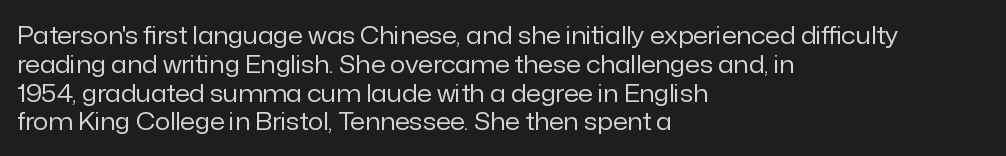
Horizontal alignment here is leftward, the default for most running prose. Is the stroke heavy? The answer is a plain regular-or-lighter. Posture: upright roman. The baseline area is clear. Between one letter and the next there's only the usual sliver of space.
